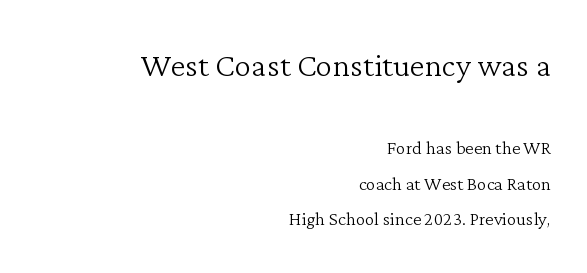
Q: Is the text bold? A: No.
Q: Is the text italic (slanted)? A: No, it is upright.
Q: Is the typeface a serif or a sans-serif typeface? A: Serif.
Q: Is the text underlined? A: No.
Q: How is the paragraph aligned? A: Right-aligned.
Q: Is the spacing between letters normal or unusually wide? A: Normal.
Q: Is the spacing between lines tight, normal or loose? A: Normal.
Q: Which block of text is set in a larger size, the first (top) or the second (bottom)? A: The first (top) one.
Q: Width (condensed, normal, or wide)? A: Normal.
Q: Stroke contrast? A: Low.
Q: x-height? A: Medium.
Q: Monospaced? A: No.
